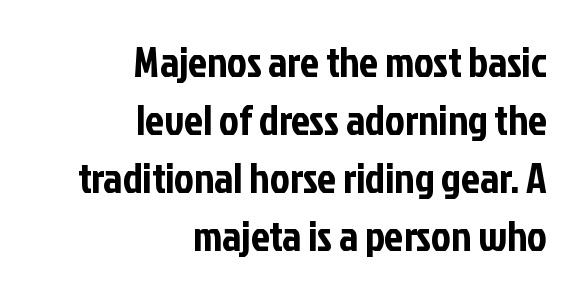
Q: Is the text italic (slanted)? A: No, it is upright.
Q: Is the typeface a serif or a sans-serif typeface? A: Sans-serif.
Q: Is the text underlined? A: No.
Q: How is the paragraph aligned? A: Right-aligned.
Q: Is the spacing between letters normal or unusually wide? A: Normal.
Q: Is the spacing between lines tight, normal or loose? A: Normal.
Q: Width (condensed, normal, or wide)? A: Condensed.
Q: Stroke contrast? A: Low.
Q: x-height? A: Medium.
Q: Monospaced? A: No.
